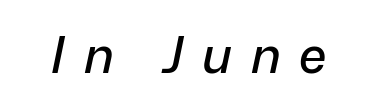
Slant detected: the letters are inclined. No word sits above an underline. The tracking reads as deliberately expanded to a designer's eye. Looks like regular typesetting: each glyph gets only the width it needs.
